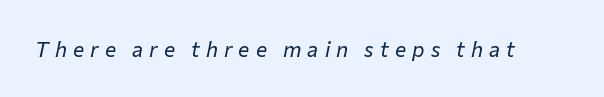
The image shows 21 px text type, italic (leaning right); set unusually wide letter spacing (+0.29 em), not underlined.
